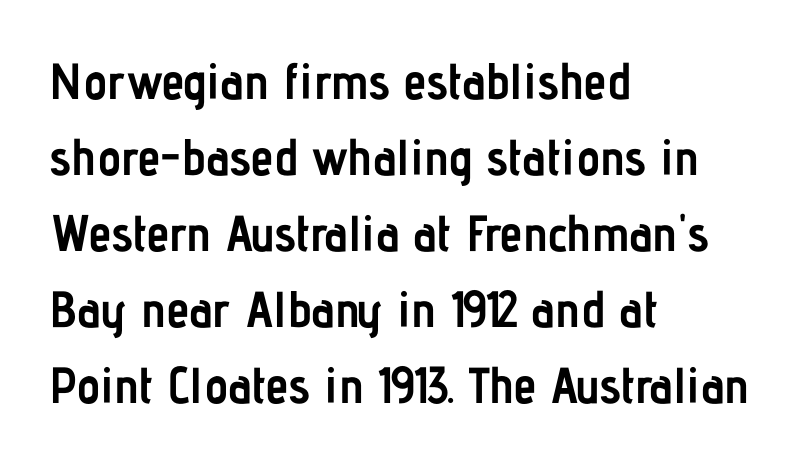
The image shows 51 px semibold, condensed sans-serif type, upright; set left-aligned, normal line spacing (1.49x), normal letter spacing, not underlined; low stroke contrast and a medium x-height.
